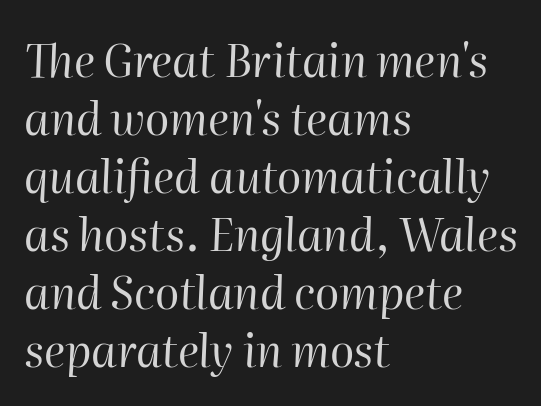
Q: Is the text bold? A: No.
Q: Is the text italic (slanted)? A: Yes, it leans right by about 2 degrees.
Q: Is the text underlined? A: No.
Q: How is the paragraph aligned? A: Left-aligned.
Q: Is the spacing between letters normal or unusually wide? A: Normal.
Q: Is the spacing between lines tight, normal or loose? A: Normal.
Q: Width (condensed, normal, or wide)? A: Normal.
Q: Stroke contrast? A: High.
Q: x-height? A: Medium.
Q: Monospaced? A: No.
